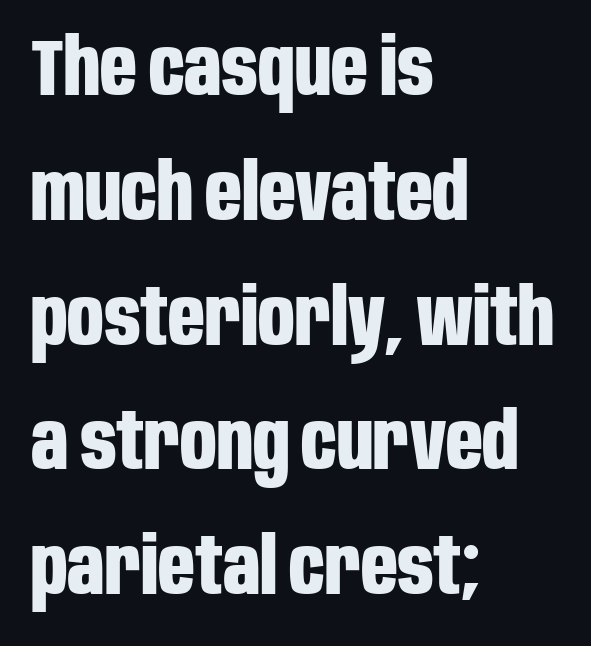
{"serif": "no", "italic": "no", "bold": "yes", "weight": "bold", "width": "condensed", "stroke_contrast": "low", "x_height": "large", "monospaced": "no", "underline": "no", "align": "left", "line_spacing": "normal", "line_spacing_ratio": 1.56, "letter_spacing": "normal", "letter_spacing_em": 0.0, "glyph_px": 80}
